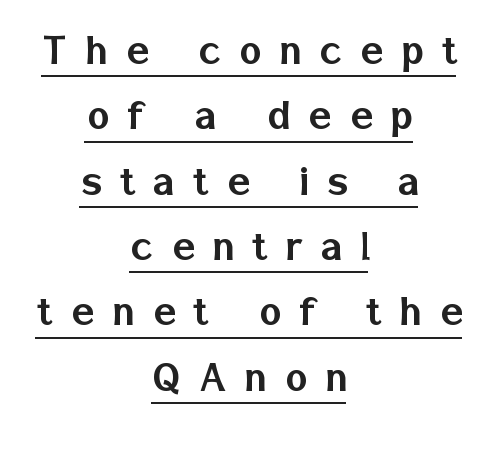
{"serif": "no", "italic": "no", "width": "normal", "stroke_contrast": "low", "x_height": "medium", "monospaced": "no", "underline": "yes", "align": "center", "line_spacing": "normal", "line_spacing_ratio": 1.39, "letter_spacing": "wide", "letter_spacing_em": 0.39, "glyph_px": 47}
